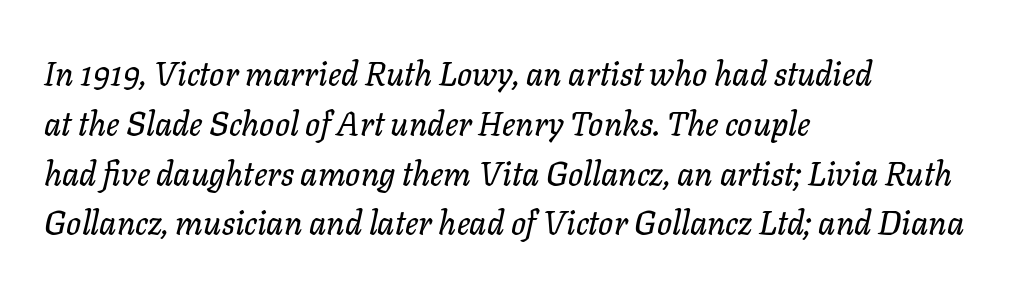
Whoever set this chose a conventional vertical rhythm. Would a proofreader flag this as italicized? Yes. No word sits above an underline. A classic flush-left, rag-right setting is used for this passage.
